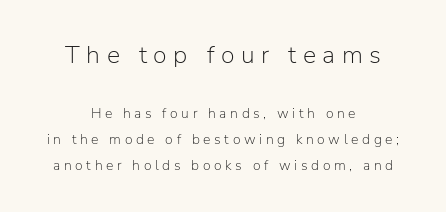
Q: Is the text bold? A: No.
Q: Is the text italic (slanted)? A: No, it is upright.
Q: Is the text underlined? A: No.
Q: How is the paragraph aligned? A: Centered.
Q: Is the spacing between letters normal or unusually wide? A: Unusually wide.
Q: Which block of text is set in a larger size, the first (top) or the second (bottom)? A: The first (top) one.
